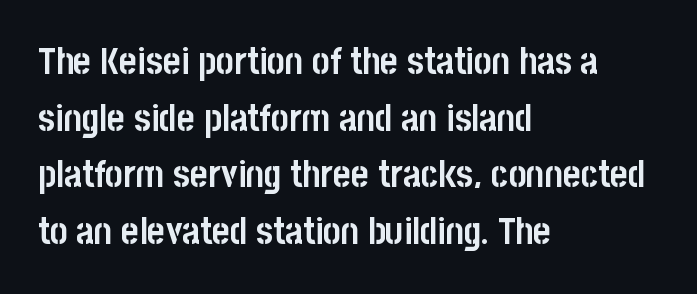
Beneath every word, the page is bare. On the weight axis this lands at bold, roughly 700. No italicization has been applied; the sample stays upright. The paragraph has a hard left edge and a soft right edge. The designer left line spacing at the default.
